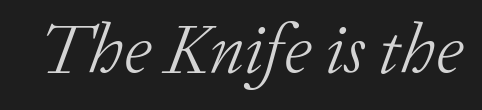
The image shows 71 px light serif type, italic (leaning right); set normal letter spacing, not underlined; low stroke contrast and a medium x-height.
